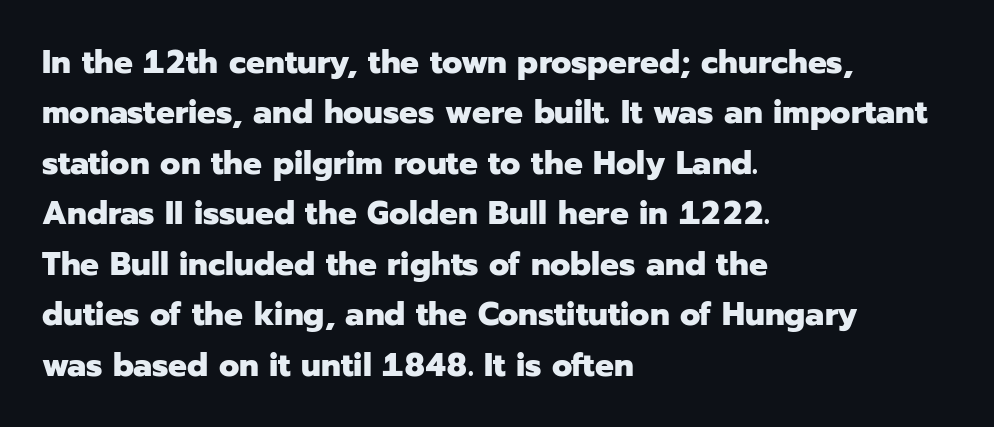
{"serif": "no", "italic": "no", "bold": "yes", "weight": "heavy", "width": "normal", "stroke_contrast": "low", "x_height": "medium", "monospaced": "no", "underline": "no", "align": "left", "line_spacing": "normal", "line_spacing_ratio": 1.53, "letter_spacing": "normal", "letter_spacing_em": 0.0, "glyph_px": 33}
